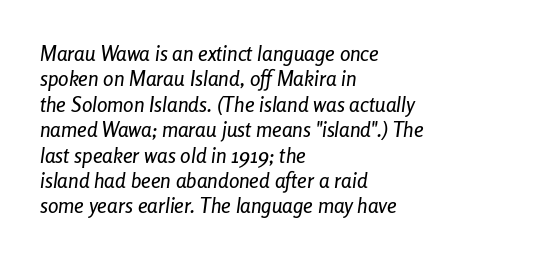
{"italic": "yes", "lean": "right", "slant_degrees": 8, "underline": "no", "align": "left", "line_spacing_ratio": 1.21, "letter_spacing": "normal", "letter_spacing_em": 0.0, "glyph_px": 21}
